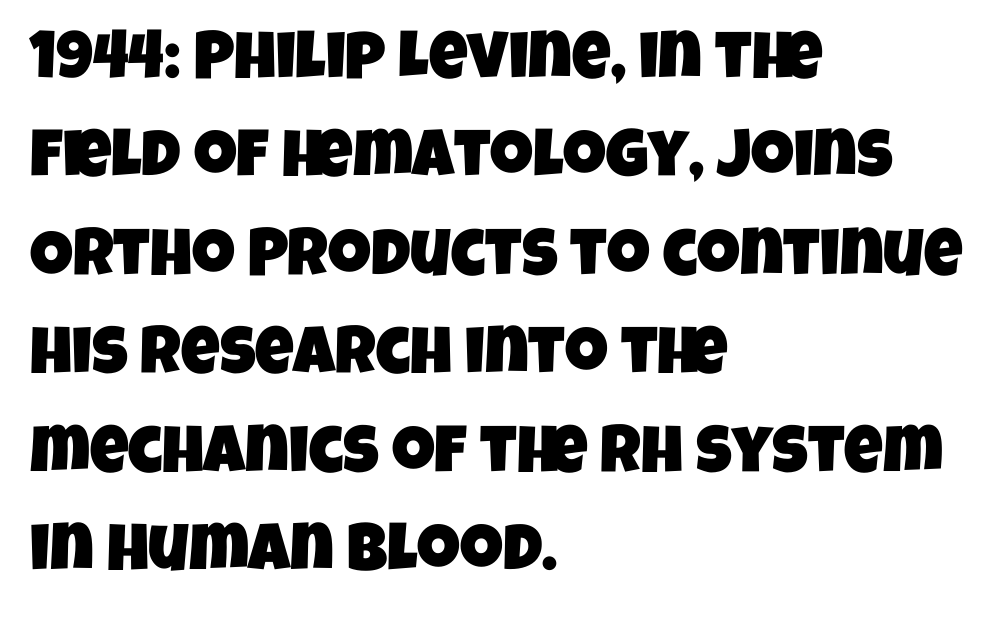
Here the designer chose a conventional face with non-uniform glyph widths. Clear beneath every line of the passage. Here the glyphs are tracked normally, forming tight word shapes. The ragged edge is on the right, which tells us the setting is flush left. The characters display no serif detailing; their extremities are plain. Vertical spacing — default.
